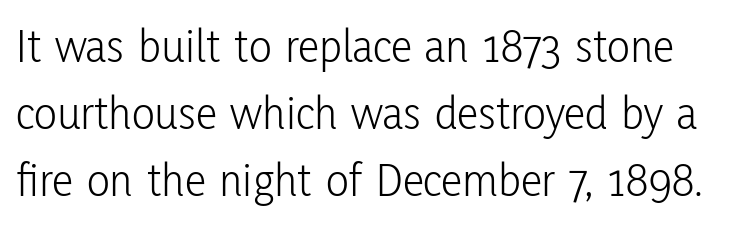
This sample has the flowing, uneven cadence of proportional lettering. Nothing heavy about these letters — not bold at all. The space beneath each line is pristine and unruled. This is roman type, the default non-slanted kind. Default kerning and tracking; the words read as compact shapes. Note: no serifs on the glyphs.
